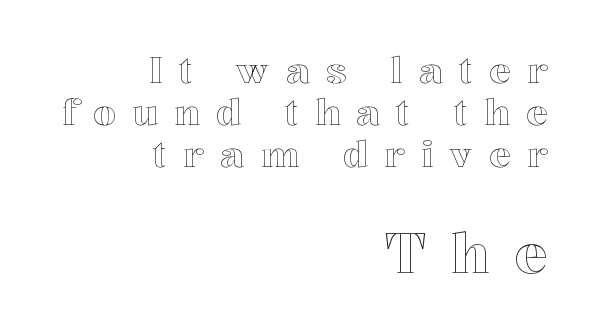
Is this a fixed-width face? No — the glyphs have proportional, varying widths. The lines are packed closely together with very little leading. The emphasis by scale lands on block number two, below. A student would call this right alignment; a typographer would say flush right, rag left. Posture: vertical. Short note: letters widely spaced.
